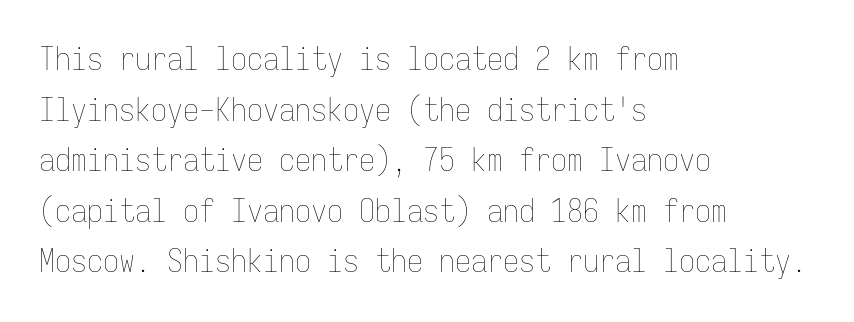
The image shows 32 px thin, condensed type, upright, monospaced; set left-aligned, normal line spacing (1.58x), normal letter spacing, not underlined; low stroke contrast and a medium x-height.
